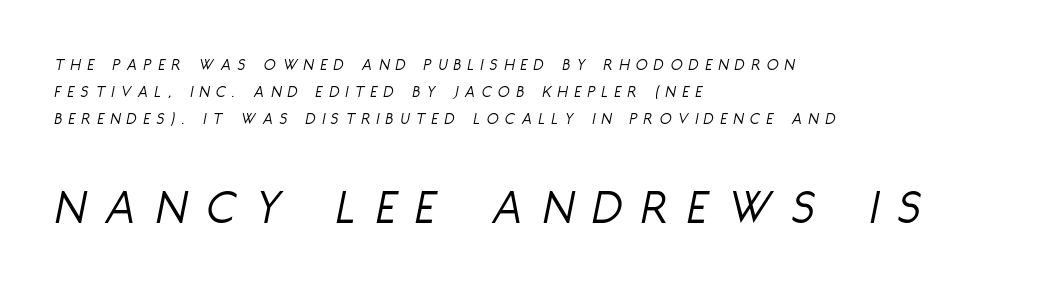
Quick note: italic. The passage shown is typed in a proportional face where columns would drift. Interline gaps are of average width in this sample. A student would notice the bottom passage is typeset larger than what precedes it. What stands out about the letter spacing? Its width — letters are far apart.
